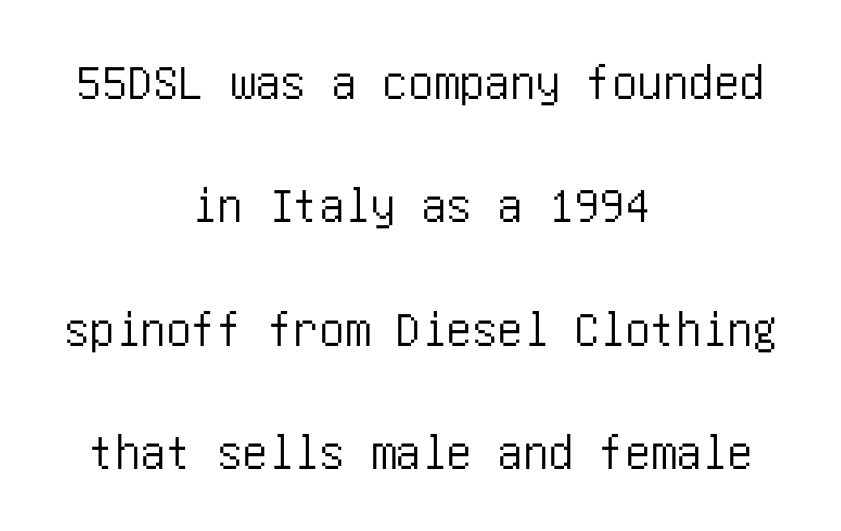
The image shows 51 px condensed sans-serif type, upright; set centered, loose line spacing (2.42x), normal letter spacing, not underlined; low stroke contrast and a large x-height.
